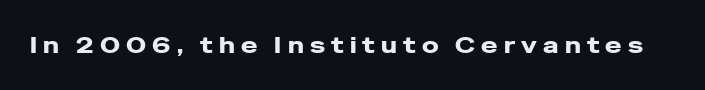
The image shows 22 px text type, upright; set unusually wide letter spacing (+0.28 em), not underlined.
